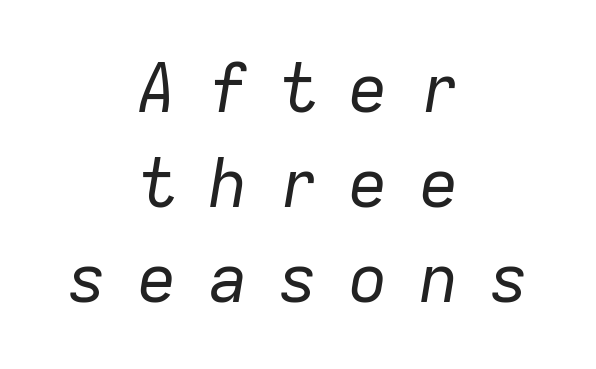
The image shows 67 px regular-weight type, italic (leaning right); set centered, normal line spacing (1.42x), unusually wide letter spacing (+0.45 em), not underlined; low stroke contrast and a medium x-height.
